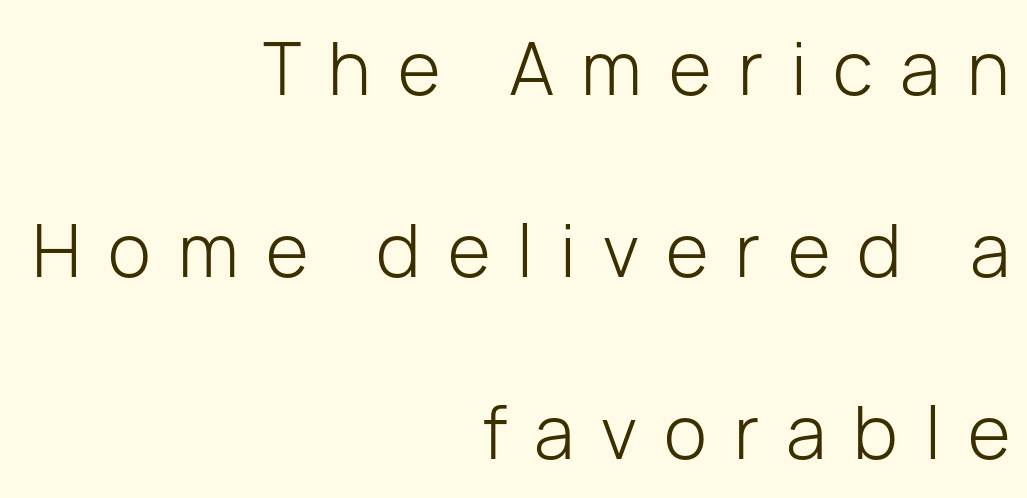
{"serif": "no", "italic": "no", "bold": "no", "weight": "light", "width": "normal", "stroke_contrast": "low", "x_height": "medium", "monospaced": "no", "underline": "no", "align": "right", "line_spacing": "loose", "line_spacing_ratio": 2.49, "letter_spacing": "wide", "letter_spacing_em": 0.37, "glyph_px": 73}
